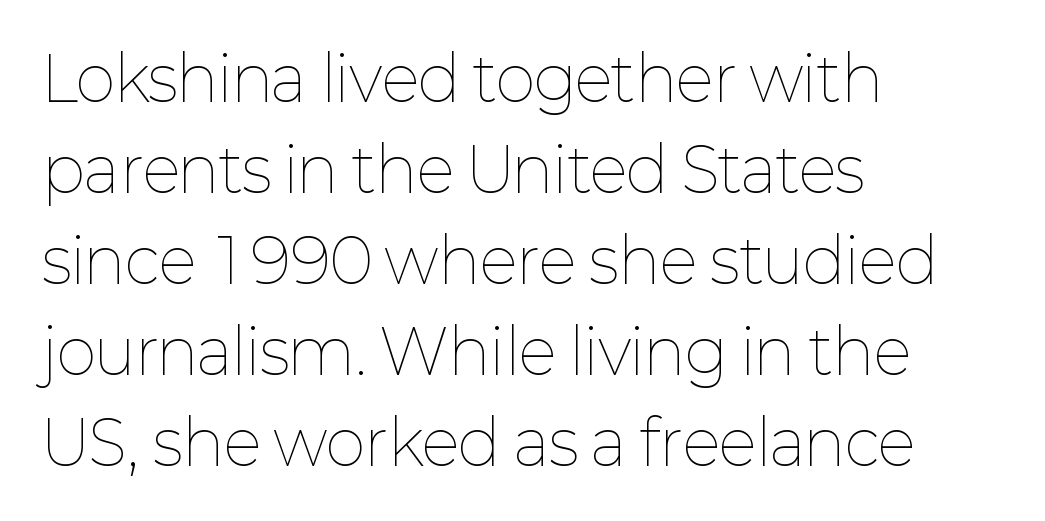
{"italic": "no", "bold": "no", "weight": "thin", "width": "normal", "stroke_contrast": "low", "x_height": "medium", "monospaced": "no", "underline": "no", "align": "left", "line_spacing": "normal", "line_spacing_ratio": 1.49, "letter_spacing": "normal", "letter_spacing_em": 0.0, "glyph_px": 61}
